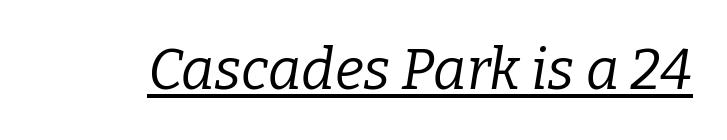
Caption: face not bold, strokes unweighted. Spacing verdict: proportional, widths tailored to each character. Spacing between characters is what you'd get straight out of the box. Slant detected: the letters are inclined. The glyphs are accompanied by a horizontal stroke just below them.
